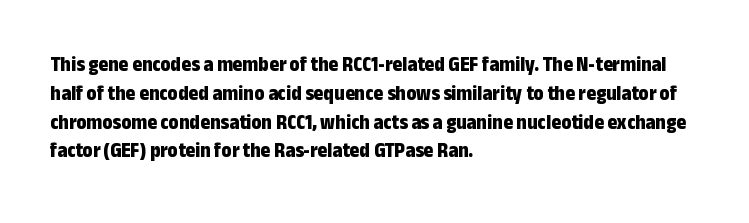
Q: Is the text bold? A: Yes.
Q: Is the text italic (slanted)? A: No, it is upright.
Q: Is the text underlined? A: No.
Q: How is the paragraph aligned? A: Left-aligned.
Q: Is the spacing between letters normal or unusually wide? A: Normal.
Q: Is the spacing between lines tight, normal or loose? A: Normal.
